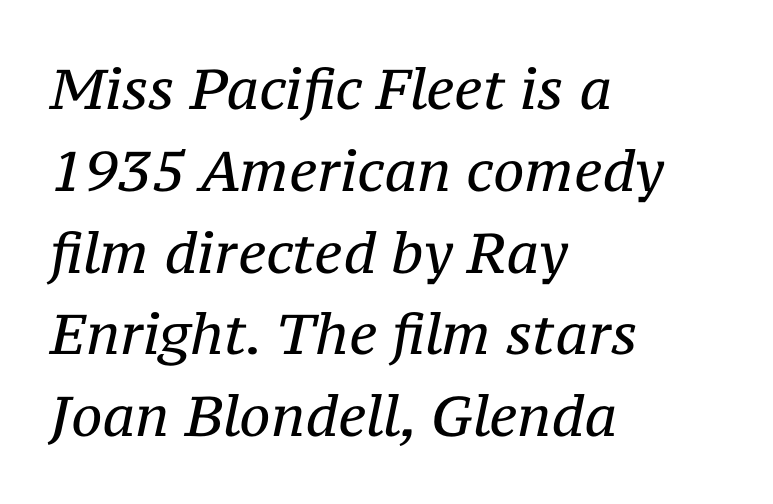
Q: Is the text bold? A: No.
Q: Is the text italic (slanted)? A: Yes, it leans right by about 12 degrees.
Q: Is the typeface a serif or a sans-serif typeface? A: Serif.
Q: Is the text underlined? A: No.
Q: How is the paragraph aligned? A: Left-aligned.
Q: Is the spacing between letters normal or unusually wide? A: Normal.
Q: Is the spacing between lines tight, normal or loose? A: Normal.
Q: Width (condensed, normal, or wide)? A: Normal.
Q: Stroke contrast? A: Medium.
Q: x-height? A: Medium.
Q: Monospaced? A: No.
